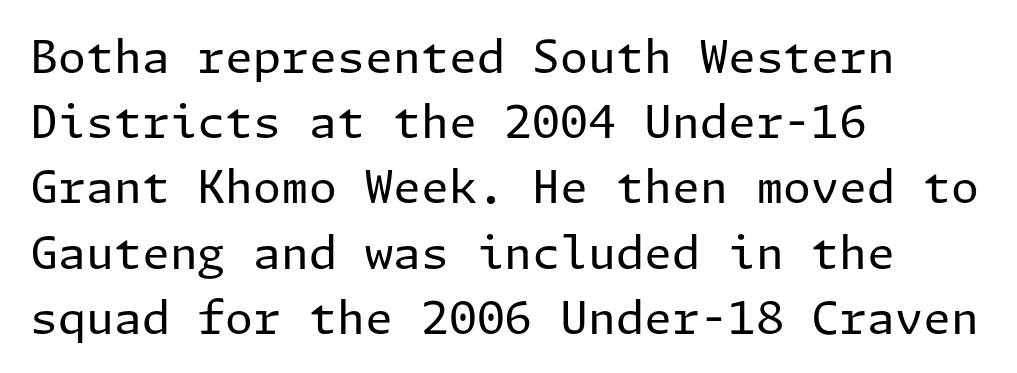
The characters are drawn with everyday or finer stroke widths. What stands out about the letter spacing? Nothing — it is the standard amount. Compared with typical paragraphs, the rows here are spaced about the same. A bare baseline throughout the passage. This rendering uses left alignment, leaving the right contour irregular.
